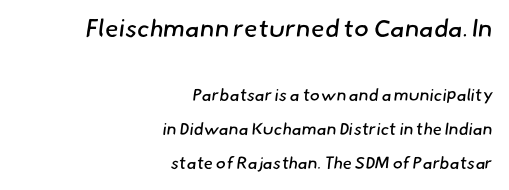
Q: Is the text bold? A: No.
Q: Is the text underlined? A: No.
Q: How is the paragraph aligned? A: Right-aligned.
Q: Is the spacing between letters normal or unusually wide? A: Normal.
Q: Is the spacing between lines tight, normal or loose? A: Loose.
Q: Which block of text is set in a larger size, the first (top) or the second (bottom)? A: The first (top) one.
